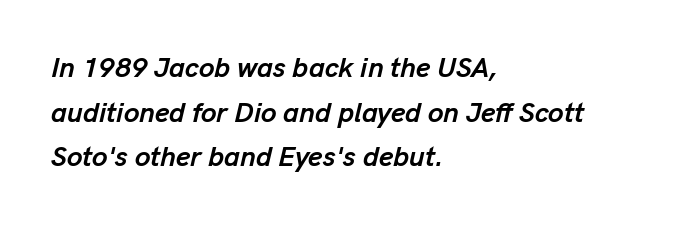
The image shows 28 px semibold type, italic (leaning right); set left-aligned, normal line spacing (1.59x), normal letter spacing, not underlined; low stroke contrast and a medium x-height.
